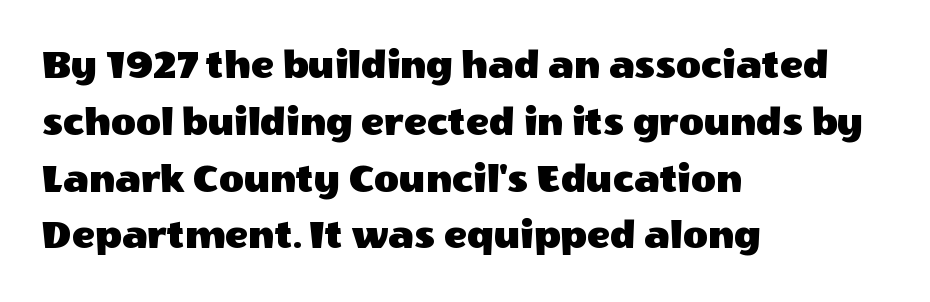
This is roman type, the default non-slanted kind. You could not count columns in this text — the font is proportionally spaced. Here the glyphs are tracked normally, forming tight word shapes. The space directly below the letters is spotless.
